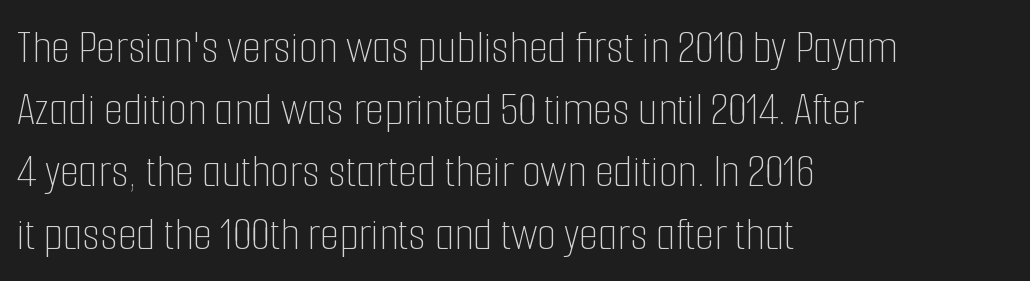
Check under the words: just untouched page. Weight: regular or lighter. The letters advance in unequal steps, a hallmark of proportional type. The rendering uses a moderate line-height, typical for paragraphs. This sample is left-justified, so line endings fall wherever the words run out. Rendered with straight, roman letterforms.
